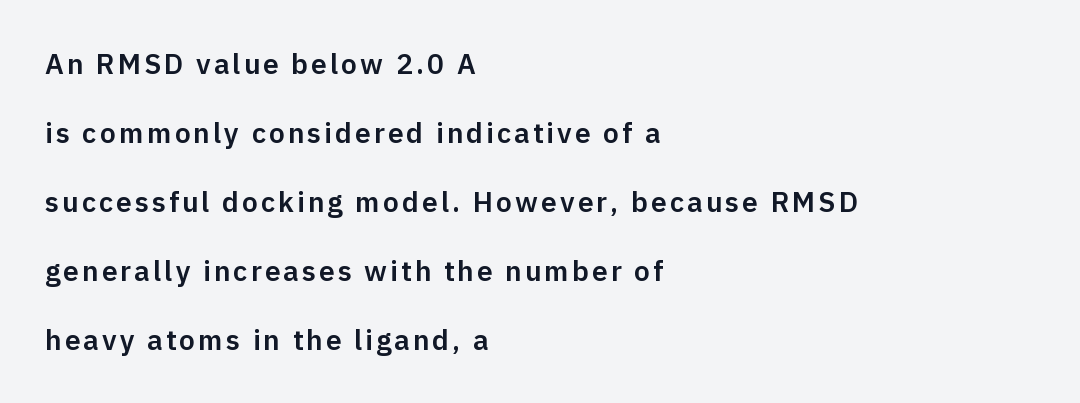
{"serif": "no", "italic": "no", "width": "normal", "stroke_contrast": "low", "x_height": "medium", "monospaced": "no", "underline": "no", "align": "left", "line_spacing": "loose", "line_spacing_ratio": 2.46, "glyph_px": 28}
